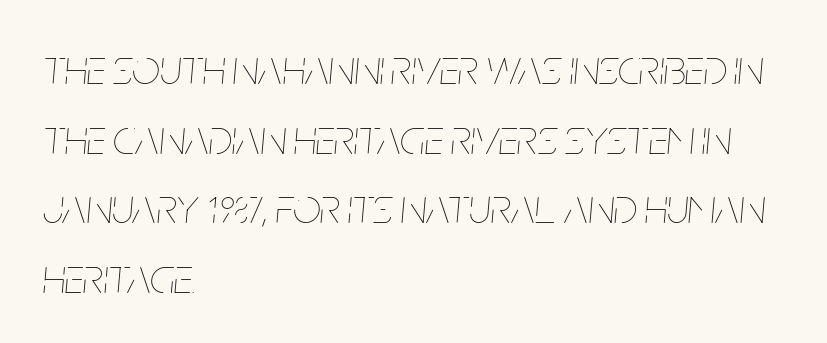
Q: Is the text bold? A: No.
Q: Is the text italic (slanted)? A: Yes, it leans right by about 5 degrees.
Q: Is the text underlined? A: No.
Q: How is the paragraph aligned? A: Left-aligned.
Q: Is the spacing between letters normal or unusually wide? A: Normal.
Q: Is the spacing between lines tight, normal or loose? A: Normal.
Q: Width (condensed, normal, or wide)? A: Condensed.
Q: Stroke contrast? A: Low.
Q: x-height? A: Large.
Q: Monospaced? A: No.
